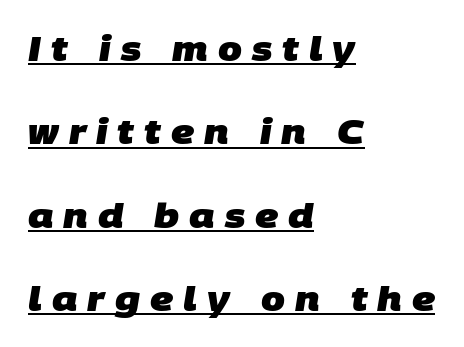
The image shows 34 px heavy sans-serif type; set left-aligned, loose line spacing (2.45x), unusually wide letter spacing (+0.29 em), underlined; low stroke contrast and a large x-height.
